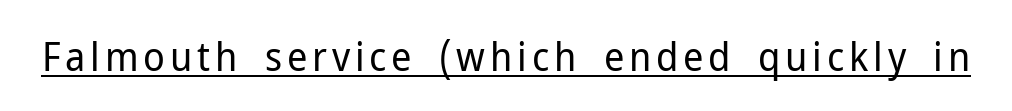
{"serif": "no", "italic": "no", "bold": "no", "weight": "regular", "width": "normal", "stroke_contrast": "low", "x_height": "medium", "monospaced": "no", "underline": "yes", "glyph_px": 40}
